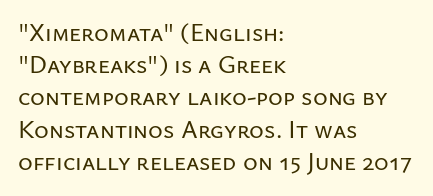
Q: Is the text italic (slanted)? A: No, it is upright.
Q: Is the text underlined? A: No.
Q: How is the paragraph aligned? A: Left-aligned.
Q: Is the spacing between letters normal or unusually wide? A: Normal.
Q: Is the spacing between lines tight, normal or loose? A: Normal.
